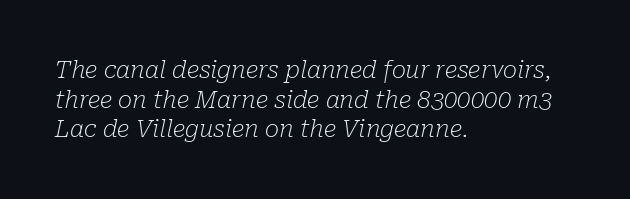
Q: Is the text bold? A: No.
Q: Is the text italic (slanted)? A: Yes, it leans right by about 10 degrees.
Q: Is the text underlined? A: No.
Q: How is the paragraph aligned? A: Left-aligned.
Q: Is the spacing between letters normal or unusually wide? A: Normal.
